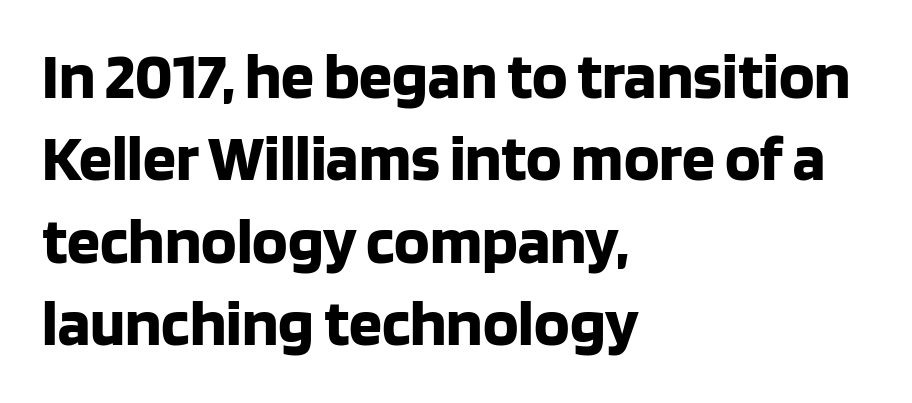
The image shows 66 px bold sans-serif type, upright; set left-aligned, normal line spacing (1.25x), normal letter spacing, not underlined; low stroke contrast and a large x-height.
